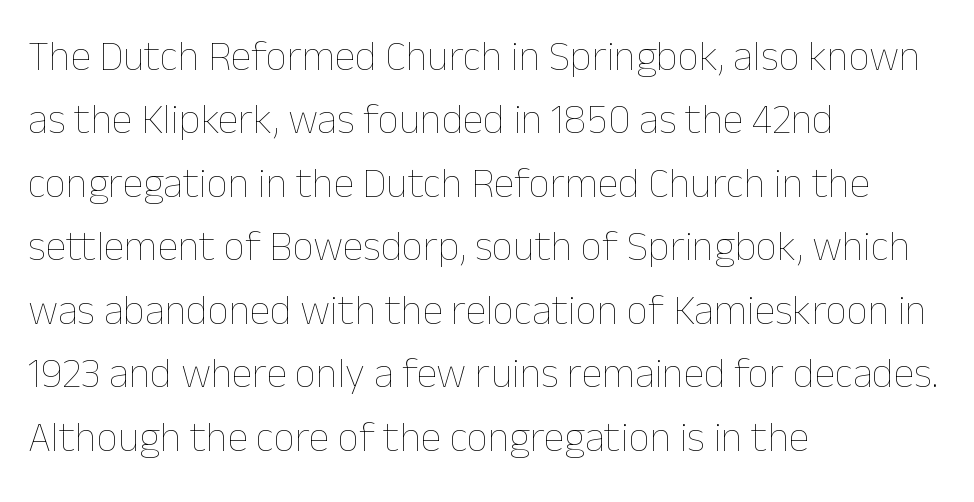
{"italic": "no", "bold": "no", "weight": "thin", "width": "normal", "stroke_contrast": "low", "x_height": "medium", "monospaced": "no", "underline": "no", "align": "left", "line_spacing": "normal", "line_spacing_ratio": 1.51, "letter_spacing": "normal", "letter_spacing_em": 0.0, "glyph_px": 42}
